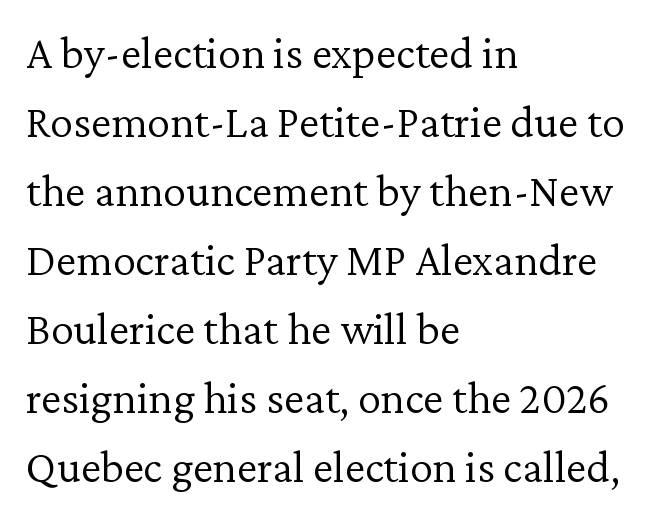
{"serif": "yes", "italic": "no", "bold": "no", "weight": "light", "width": "normal", "stroke_contrast": "low", "x_height": "medium", "monospaced": "no", "underline": "no", "align": "left", "line_spacing": "normal", "line_spacing_ratio": 1.5, "letter_spacing": "normal", "letter_spacing_em": 0.0, "glyph_px": 46}
